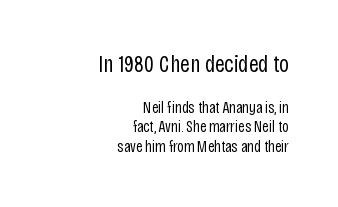
A bare baseline throughout the passage. Layout note: lines flush right. Is the lower block the larger one? No — the upper block carries the bigger type. The font sits on the lighter half of the weight spectrum, regular included. The axis of the letterforms is exactly vertical.
